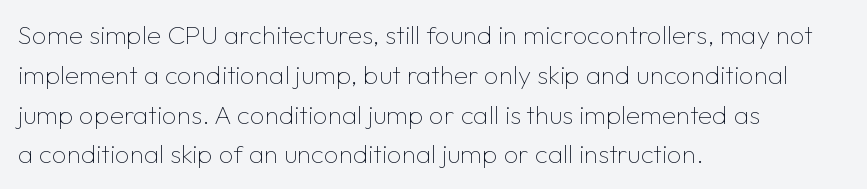
The image shows 26 px text type, upright; set left-aligned, normal line spacing (1.53x), normal letter spacing, not underlined.
